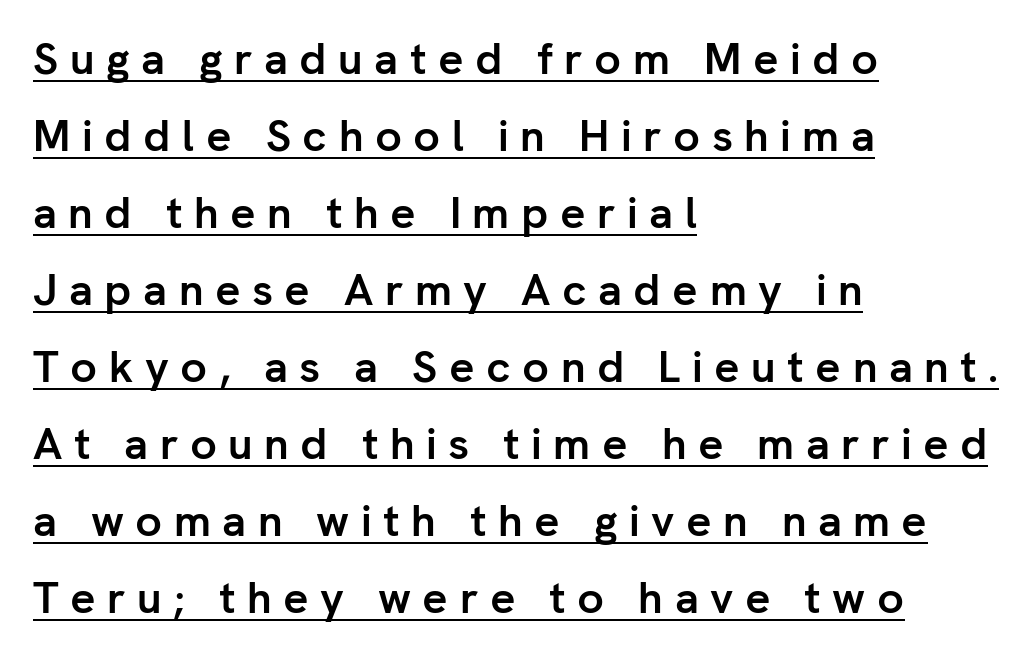
The image shows 44 px semibold sans-serif type, upright; set left-aligned, line spacing 1.75x, unusually wide letter spacing (+0.26 em), underlined; low stroke contrast and a medium x-height.
